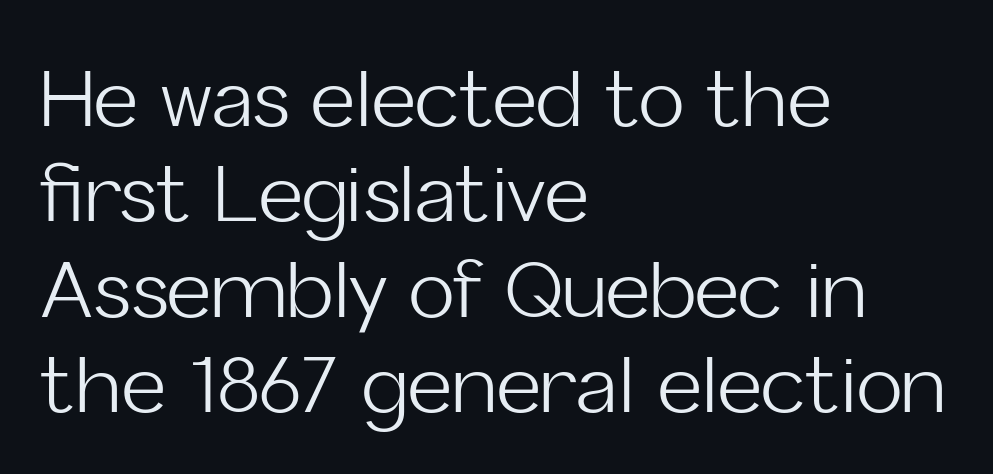
The image shows 77 px light sans-serif type, upright; set left-aligned, line spacing 1.24x, normal letter spacing, not underlined; low stroke contrast and a medium x-height.
